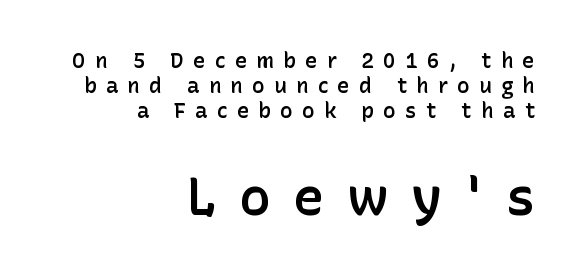
{"serif": "no", "italic": "no", "bold": "semi", "weight": "semibold", "width": "normal", "stroke_contrast": "low", "x_height": "medium", "monospaced": "no", "underline": "no", "align": "right", "line_spacing_ratio": 1.2, "letter_spacing": "wide", "letter_spacing_em": 0.44, "larger_block": "second", "size_ratio": 2.48, "glyph_px": 52}
